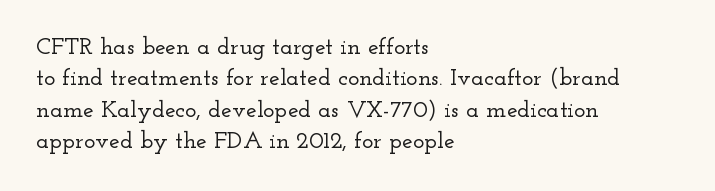
{"italic": "no", "underline": "no", "align": "left", "line_spacing": "normal", "line_spacing_ratio": 1.31, "letter_spacing": "normal", "letter_spacing_em": 0.0, "glyph_px": 24}
